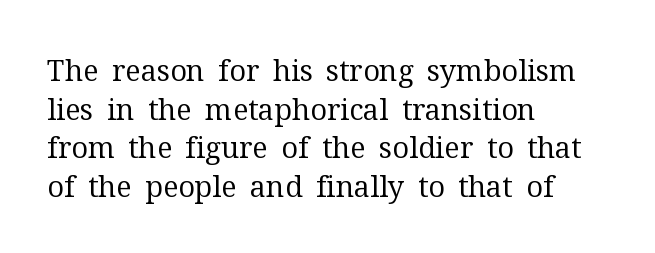
The cut favours lightness, reaching ordinary text weight at its darkest. Do the characters align in a grid? No, the font is proportional. Decoration check: the copy has no underline. Letterform terminals end in serifs throughout the passage. Vertically, the passage feels balanced, rows spaced as you'd expect.
